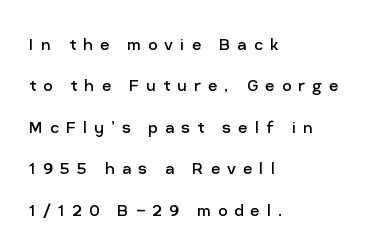
The image shows 20 px text type, upright; set left-aligned, loose line spacing (2.07x), unusually wide letter spacing (+0.36 em), not underlined.
